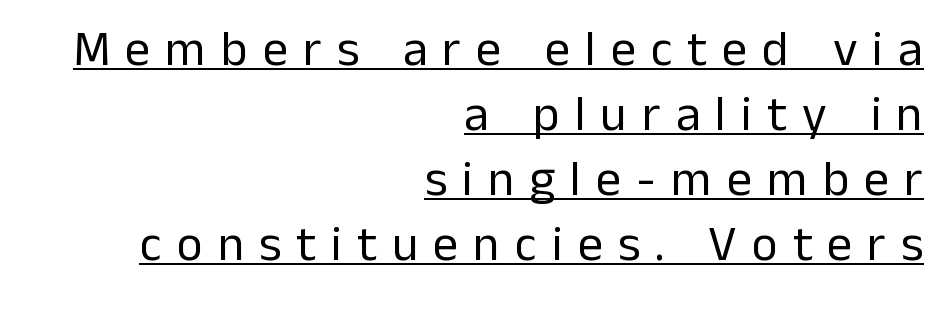
Q: Is the text bold? A: No.
Q: Is the text italic (slanted)? A: No, it is upright.
Q: Is the typeface a serif or a sans-serif typeface? A: Sans-serif.
Q: Is the text underlined? A: Yes.
Q: How is the paragraph aligned? A: Right-aligned.
Q: Is the spacing between letters normal or unusually wide? A: Unusually wide.
Q: Is the spacing between lines tight, normal or loose? A: Normal.
Q: Width (condensed, normal, or wide)? A: Normal.
Q: Stroke contrast? A: Low.
Q: x-height? A: Medium.
Q: Monospaced? A: No.
